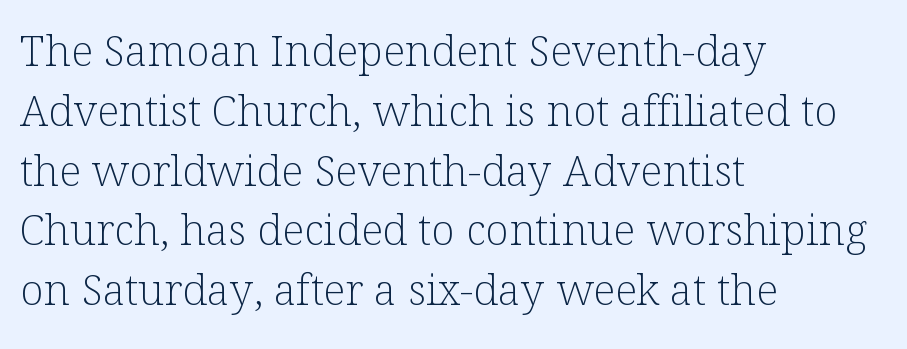
The image shows 43 px light serif type, upright; set left-aligned, normal line spacing (1.39x), normal letter spacing, not underlined; low stroke contrast and a medium x-height.
